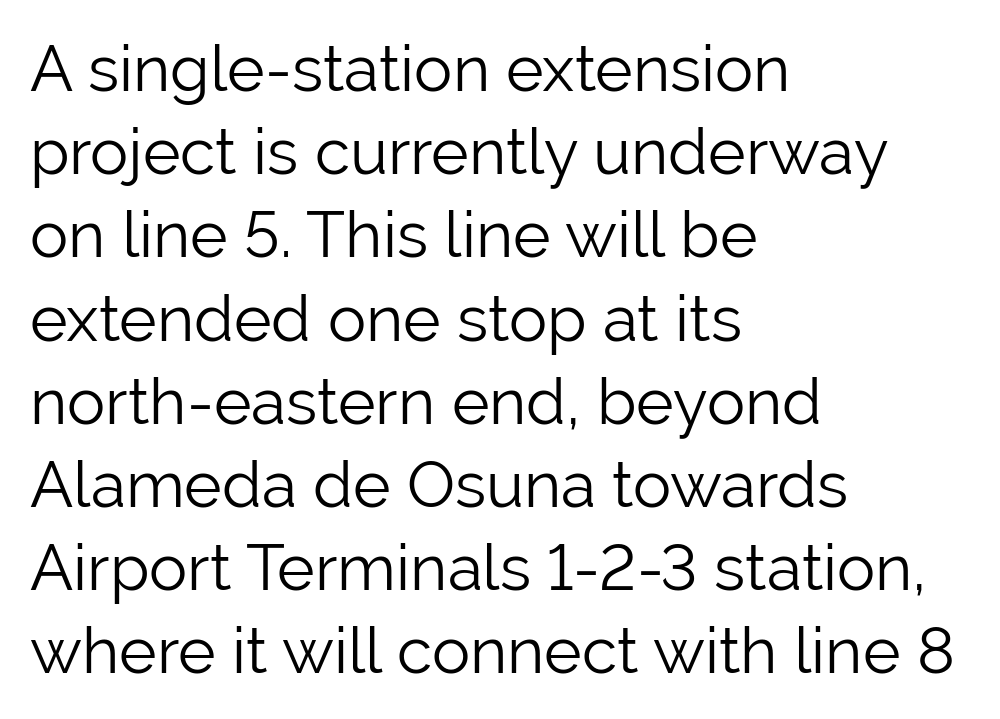
{"serif": "no", "italic": "no", "bold": "no", "weight": "light", "width": "normal", "stroke_contrast": "low", "x_height": "medium", "monospaced": "no", "underline": "no", "align": "left", "line_spacing": "normal", "line_spacing_ratio": 1.3, "letter_spacing": "normal", "letter_spacing_em": 0.0, "glyph_px": 64}
